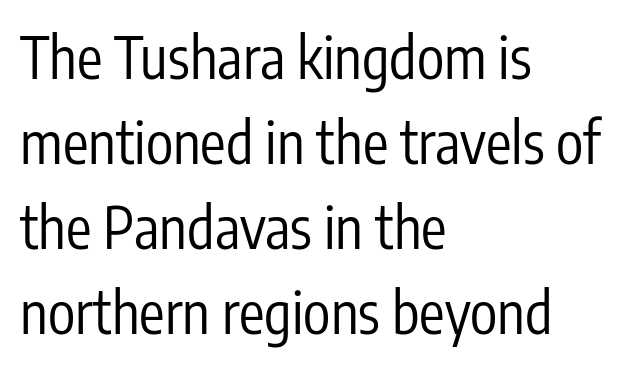
The specimen omits any rule beneath the text block's lines. Style check: upright. Horizontally, the lines are justified to the leading edge only. Normally led — the rows are evenly, conventionally spaced. This is not heavy type; no bold has been used. Proportional: the letters do not fall into vertical columns.
